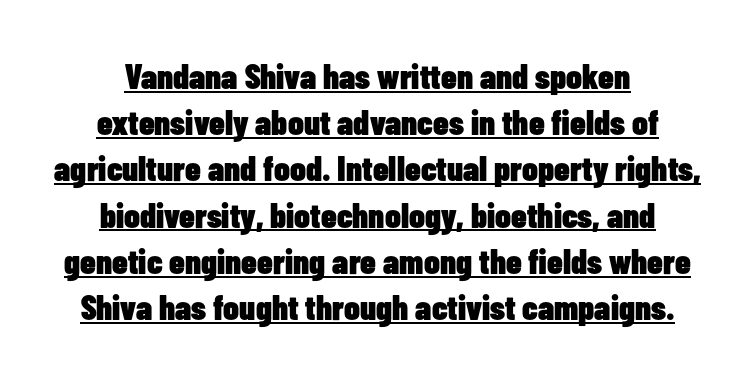
Upright lettering throughout. As a designer I'd log this as weight 700, bold. Do the characters align in a grid? No, the font is proportional. Serifs: no, the terminals of the letterforms are clean.
